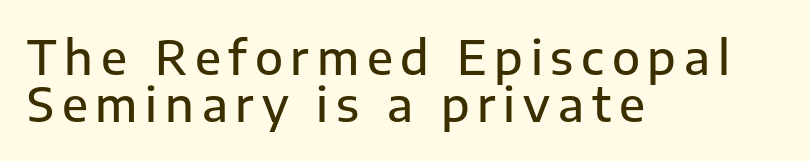
{"serif": "no", "italic": "no", "bold": "semi", "weight": "semibold", "width": "normal", "stroke_contrast": "low", "x_height": "medium", "monospaced": "no", "underline": "no", "align": "left", "line_spacing": "tight", "line_spacing_ratio": 1.03, "glyph_px": 46}
